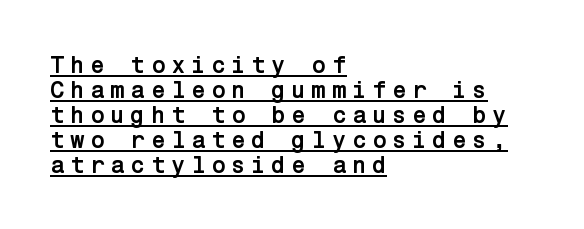
Q: Is the text bold? A: Yes.
Q: Is the text italic (slanted)? A: No, it is upright.
Q: Is the text underlined? A: Yes.
Q: How is the paragraph aligned? A: Left-aligned.
Q: Is the spacing between letters normal or unusually wide? A: Unusually wide.
Q: Is the spacing between lines tight, normal or loose? A: Tight.
